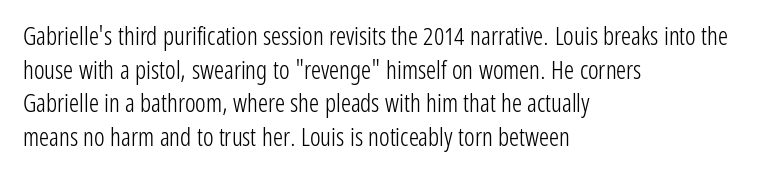
{"italic": "no", "bold": "no", "underline": "no", "align": "left", "line_spacing": "normal", "line_spacing_ratio": 1.35, "letter_spacing": "normal", "letter_spacing_em": 0.0, "glyph_px": 25}
